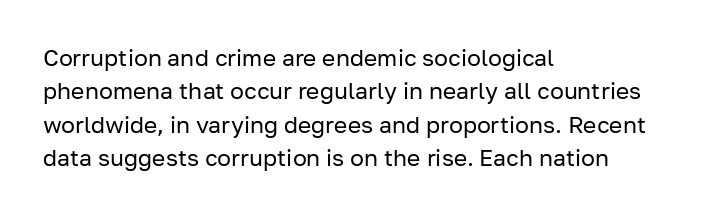
The image shows 23 px text type, upright; set left-aligned, normal line spacing (1.45x), normal letter spacing, not underlined.
